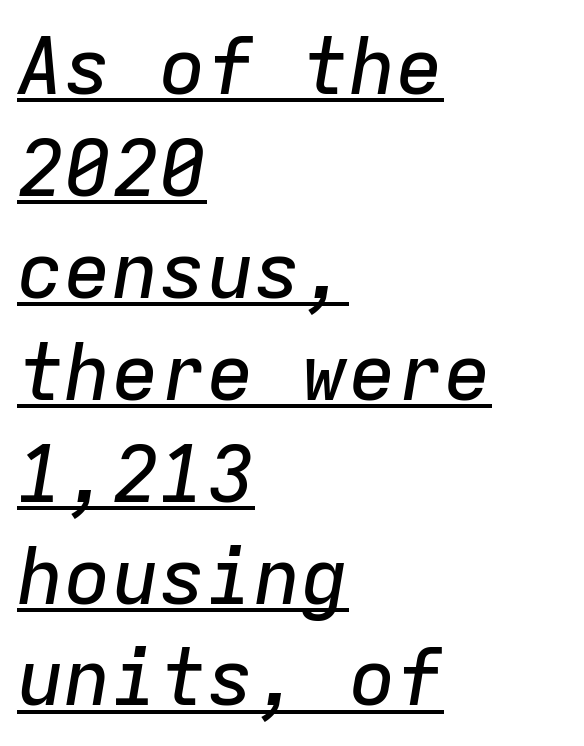
{"italic": "yes", "lean": "right", "slant_degrees": 9, "width": "normal", "stroke_contrast": "low", "x_height": "medium", "monospaced": "yes", "underline": "yes", "align": "left", "line_spacing": "normal", "line_spacing_ratio": 1.29, "letter_spacing": "normal", "letter_spacing_em": 0.0, "glyph_px": 79}
